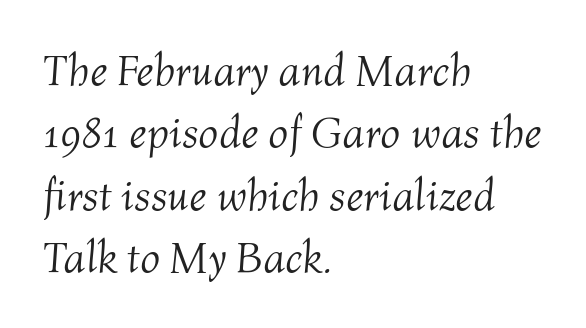
{"italic": "yes", "lean": "right", "slant_degrees": 4, "bold": "no", "weight": "light", "width": "normal", "stroke_contrast": "medium", "x_height": "medium", "monospaced": "no", "underline": "no", "align": "left", "line_spacing": "normal", "line_spacing_ratio": 1.42, "letter_spacing": "normal", "letter_spacing_em": 0.0, "glyph_px": 44}
